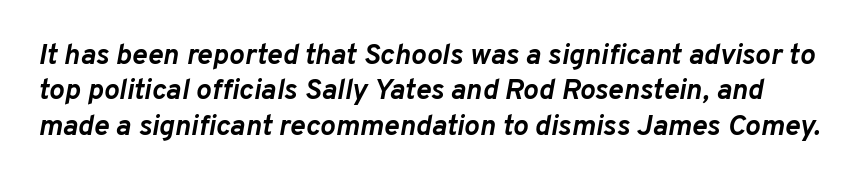
Q: Is the text bold? A: Yes.
Q: Is the text italic (slanted)? A: Yes, it leans right by about 10 degrees.
Q: Is the text underlined? A: No.
Q: Is the spacing between letters normal or unusually wide? A: Normal.
Q: Width (condensed, normal, or wide)? A: Normal.
Q: Stroke contrast? A: Low.
Q: x-height? A: Medium.
Q: Monospaced? A: No.
